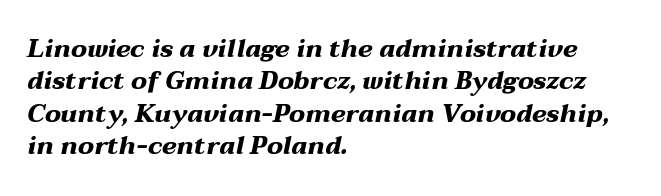
Leading matches the norm, producing a regular column. Thick stems and heavy bowls — unmistakably bold. When letters slant like this, we call the style italic. Spacing between characters is what you'd get straight out of the box. Every row of glyphs begins at an identical x-position on the left. This rendering features lettering with no underline.
